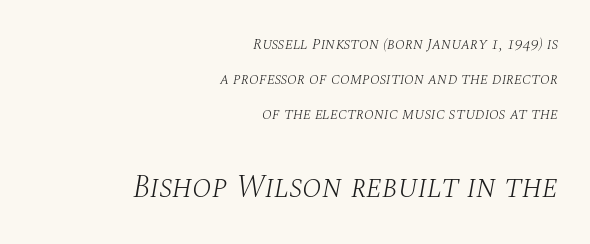
{"serif": "yes", "italic": "yes", "lean": "right", "slant_degrees": 10, "bold": "no", "weight": "light", "width": "normal", "stroke_contrast": "medium", "x_height": "large", "monospaced": "no", "underline": "no", "align": "right", "line_spacing": "loose", "line_spacing_ratio": 2.19, "letter_spacing": "normal", "letter_spacing_em": 0.0, "larger_block": "second", "size_ratio": 2.0, "glyph_px": 32}
